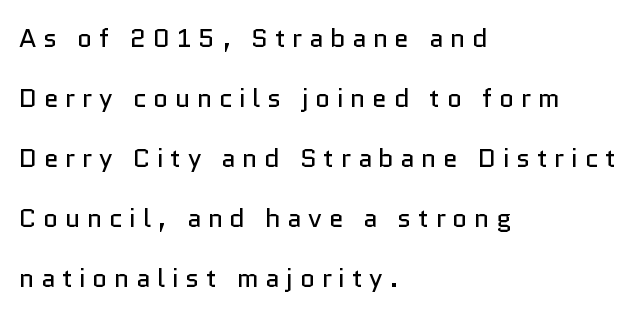
{"italic": "no", "bold": "no", "underline": "no", "align": "left", "line_spacing": "loose", "line_spacing_ratio": 2.31, "letter_spacing": "wide", "letter_spacing_em": 0.26, "glyph_px": 26}
